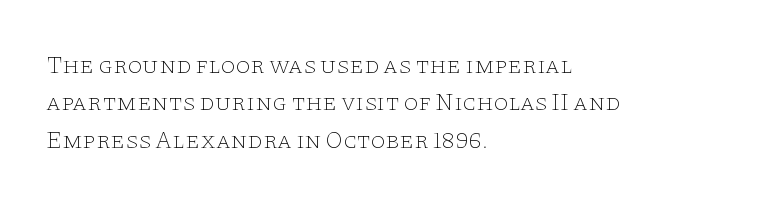
{"italic": "no", "bold": "no", "underline": "no", "align": "left", "line_spacing": "normal", "line_spacing_ratio": 1.56, "letter_spacing": "normal", "letter_spacing_em": 0.0, "glyph_px": 24}
